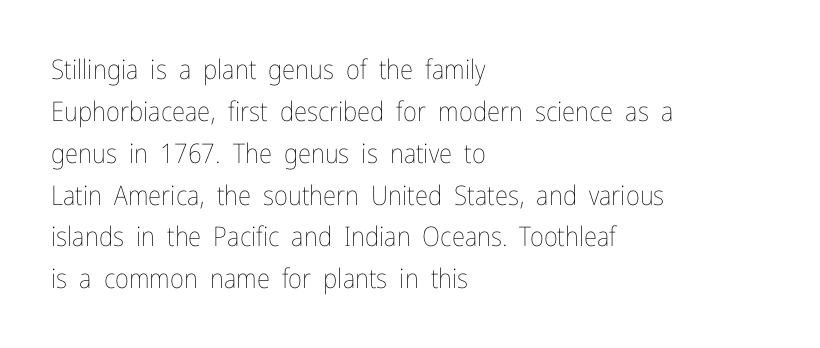
The image shows 27 px text type, upright; set left-aligned, normal line spacing (1.55x), normal letter spacing, not underlined.
